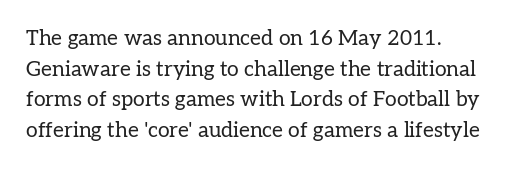
The image shows 21 px text type, upright; set normal line spacing (1.46x), normal letter spacing, not underlined.
